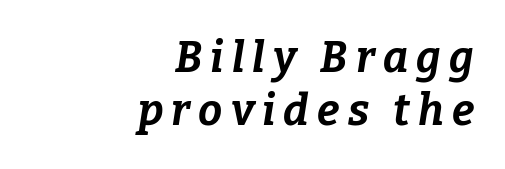
The area under the type is left untouched. The rendering applies a slant to the glyphs. A full-strength bold gives these letters their thick strokes. One-word summary of the alignment: right. The passage shown is typed in a proportional face where columns would drift.
